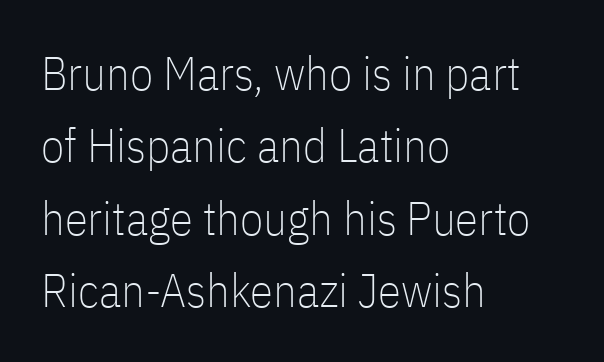
{"serif": "no", "italic": "no", "bold": "no", "weight": "thin", "width": "condensed", "stroke_contrast": "low", "x_height": "medium", "monospaced": "no", "underline": "no", "align": "left", "line_spacing": "normal", "line_spacing_ratio": 1.54, "letter_spacing": "normal", "letter_spacing_em": 0.0, "glyph_px": 47}
